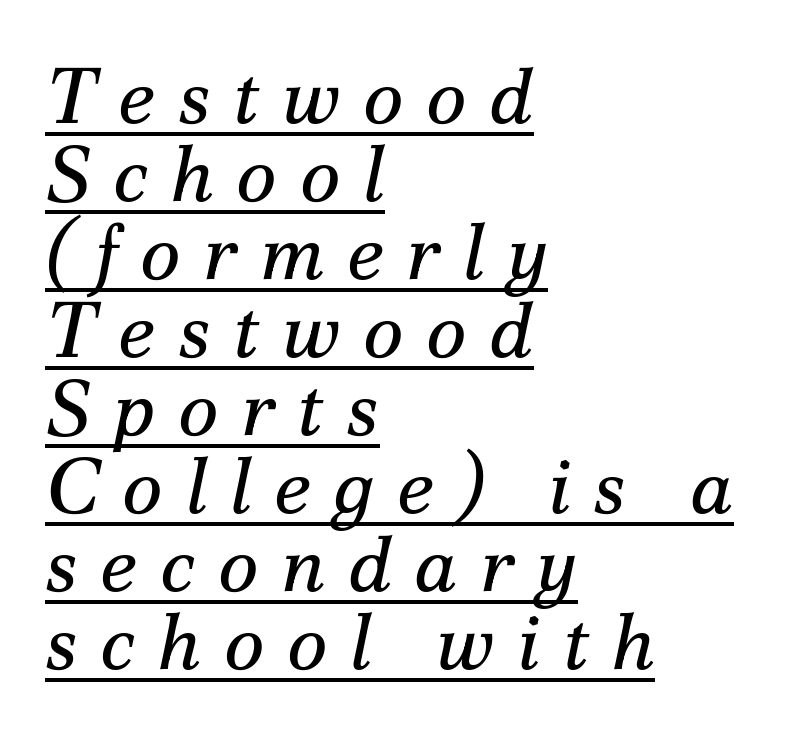
The image shows 78 px regular-weight serif type, italic (leaning right); set left-aligned, tight line spacing (1.0x), unusually wide letter spacing (+0.29 em), underlined; medium stroke contrast and a small x-height.
